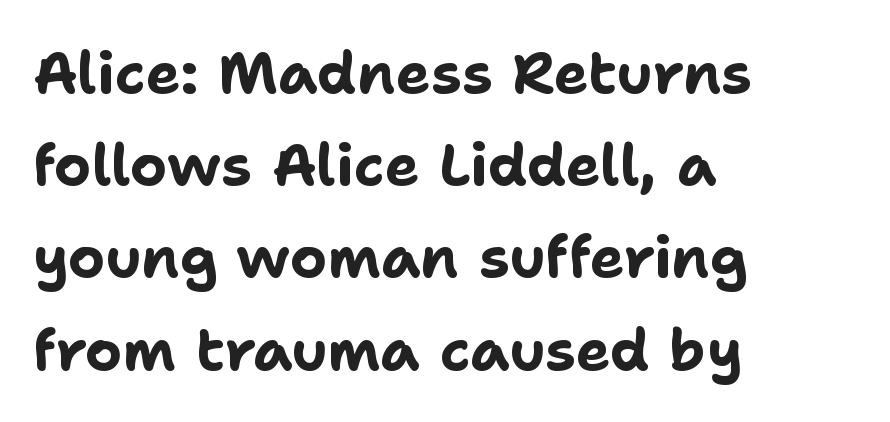
{"serif": "no", "italic": "no", "bold": "yes", "weight": "bold", "width": "normal", "stroke_contrast": "low", "x_height": "medium", "monospaced": "no", "underline": "no", "align": "left", "line_spacing": "normal", "line_spacing_ratio": 1.59, "letter_spacing": "normal", "letter_spacing_em": 0.0, "glyph_px": 58}
